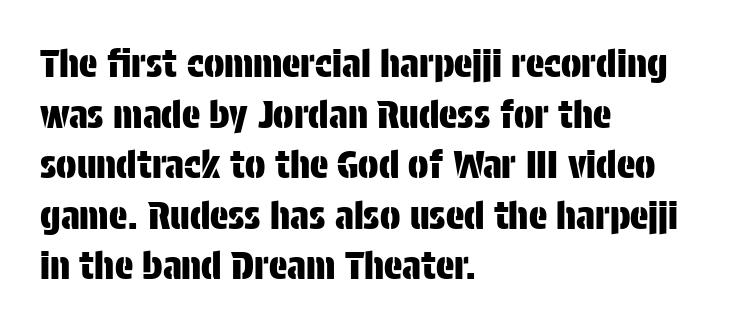
The face used here is proportionally spaced, like ordinary book or web type. This rendering employs a face without finishing strokes, i.e., a sans-serif. Honestly, there is no underline to notice here at all. Does the copy run flush right? No — it runs flush left.
